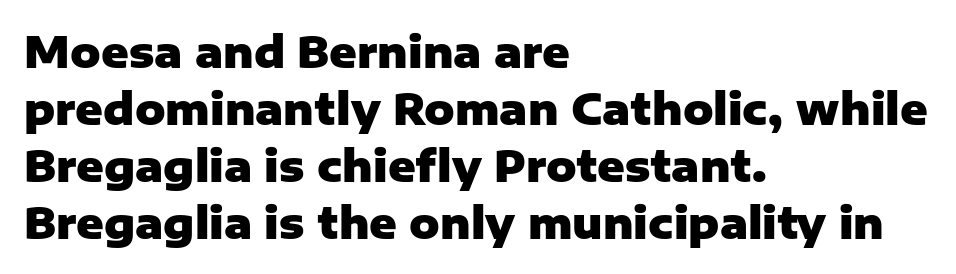
This rendering employs a face without finishing strokes, i.e., a sans-serif. Horizontal alignment here is leftward, the default for most running prose. Standard letterfit; no display-style spreading of the glyphs. This rendering features lettering with no underline. Here the designer chose a conventional face with non-uniform glyph widths. Regular leading.
